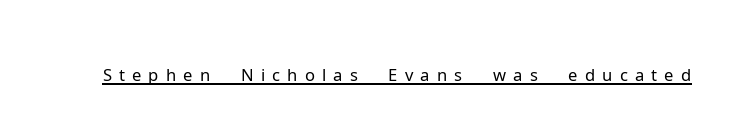
The image shows 34 px light sans-serif type, upright; set unusually wide letter spacing (+0.21 em), underlined; low stroke contrast and a medium x-height.
